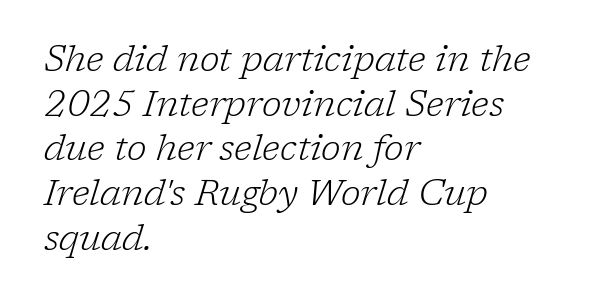
{"serif": "yes", "italic": "yes", "lean": "right", "slant_degrees": 17, "bold": "no", "weight": "light", "width": "normal", "stroke_contrast": "low", "x_height": "medium", "monospaced": "no", "underline": "no", "align": "left", "line_spacing_ratio": 1.24, "letter_spacing": "normal", "letter_spacing_em": 0.0, "glyph_px": 36}
